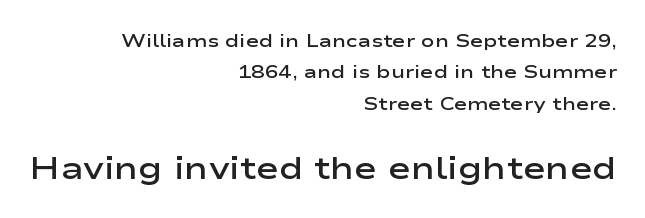
Typesetter's note: demi weight, one step under bold. You can tell it's not italic because the verticals are truly vertical. Clear beneath every line of the passage. Size contrast runs from small at the top to large at the bottom. Font category for this specimen: sans-serif.
